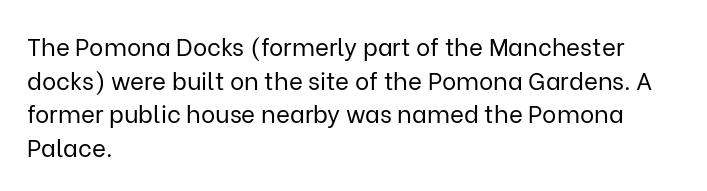
Does the copy run flush right? No — it runs flush left. Does extra space separate the letters? No, they use regular spacing. The letters look calm and open, with moderate or lighter stems. Beneath every word, the page is bare. Normally led — the rows are evenly, conventionally spaced.
